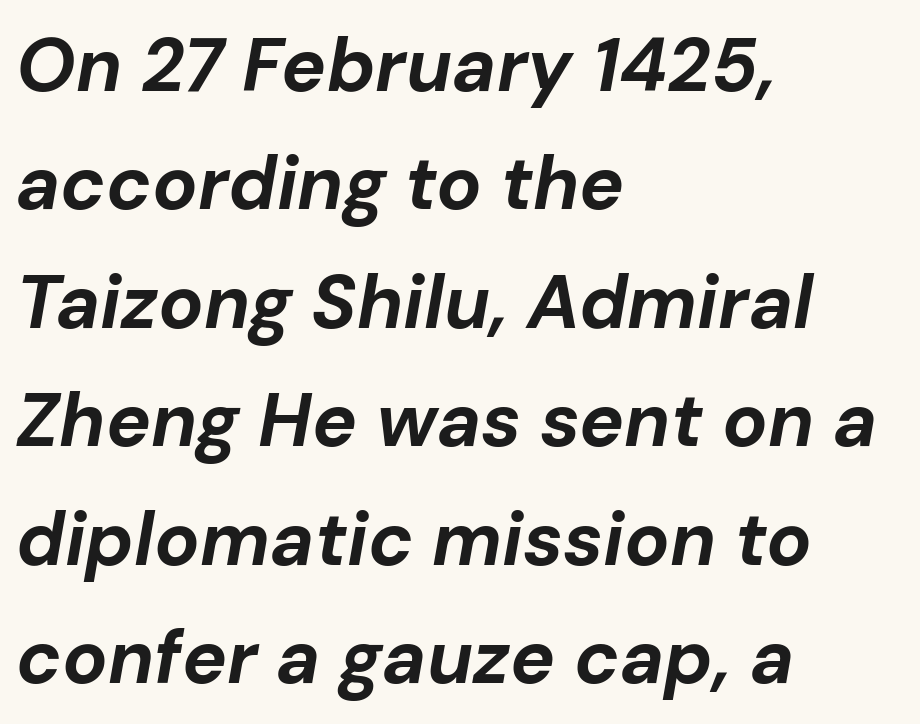
{"italic": "yes", "lean": "right", "slant_degrees": 10, "bold": "yes", "weight": "bold", "width": "normal", "stroke_contrast": "low", "x_height": "medium", "monospaced": "no", "underline": "no", "align": "left", "line_spacing": "normal", "line_spacing_ratio": 1.58, "letter_spacing": "normal", "letter_spacing_em": 0.0, "glyph_px": 75}
